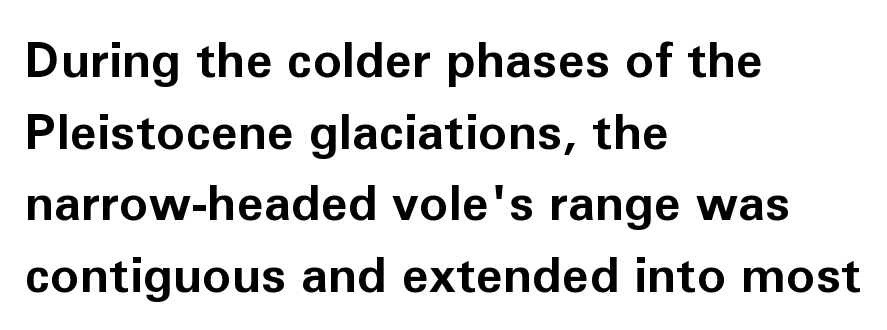
Nope, no serifs anywhere on these letters. Typeset ragged right — the left edge is the straight one. Posture: straight, roman, zero tilt. Weight: bold. Descenders hang freely into open space.
